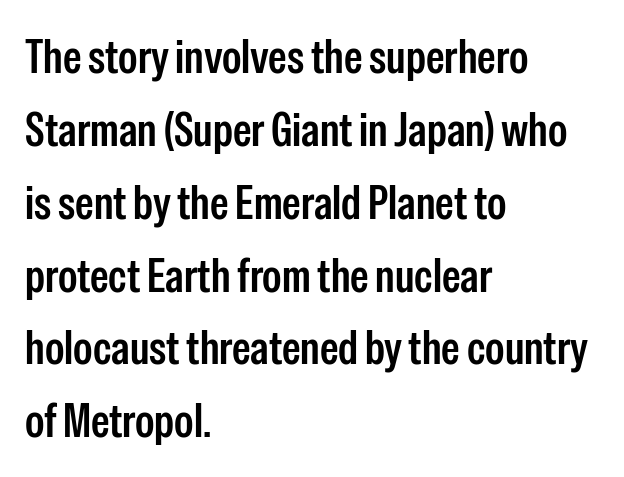
Quick note: underline off. The horizontal fit of the characters is conventional and even. What kind of face is this? One without serifs — a sans. Reading down the block, your eye returns to a fixed left position each line. You could not count columns in this text — the font is proportionally spaced. A normal amount of white space separates one row of letters from the next.
